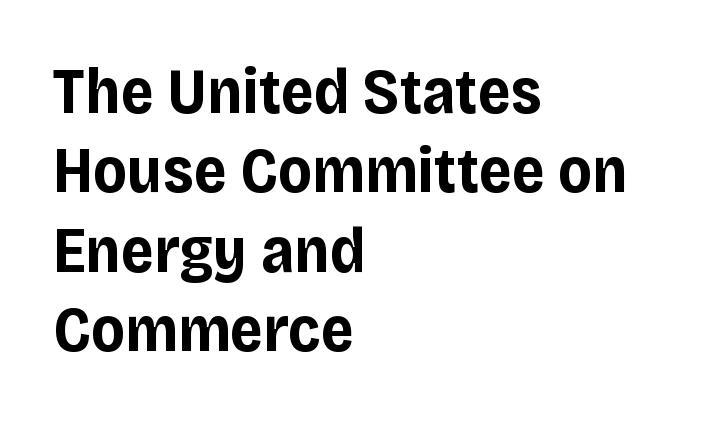
Does extra space separate the letters? No, they use regular spacing. Does the type have serifs? No, each stem ends abruptly. The gap between lines stays unmarked. Strong, thick strokes mark this as bold type. Is there any slant? The stems are plumb.
